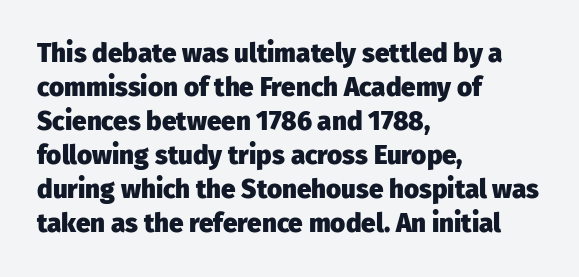
The image shows 26 px bold type, upright; set left-aligned, normal line spacing (1.31x), normal letter spacing, not underlined.
